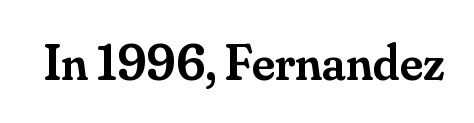
What kind of face is this? One with serifs. Slightly chunky letters — semibold, I'd say, not full bold. Between one letter and the next there's only the usual sliver of space. Proportional: the letters do not fall into vertical columns. Ascenders rise straight up at ninety degrees. Just letters on the line, the space beneath them empty.
